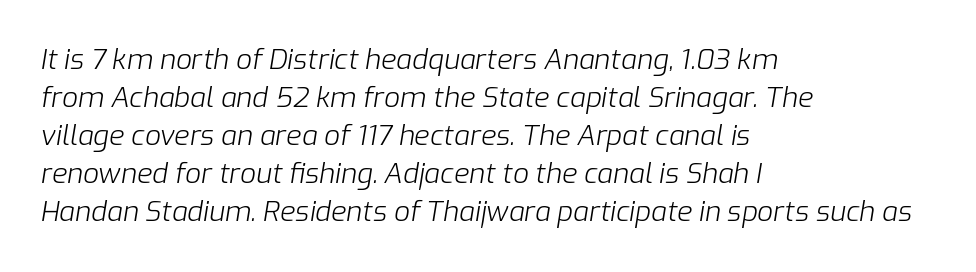
{"italic": "yes", "lean": "right", "slant_degrees": 9, "bold": "no", "weight": "light", "width": "normal", "stroke_contrast": "low", "x_height": "medium", "monospaced": "no", "underline": "no", "align": "left", "line_spacing": "normal", "line_spacing_ratio": 1.36, "letter_spacing": "normal", "letter_spacing_em": 0.0, "glyph_px": 28}
